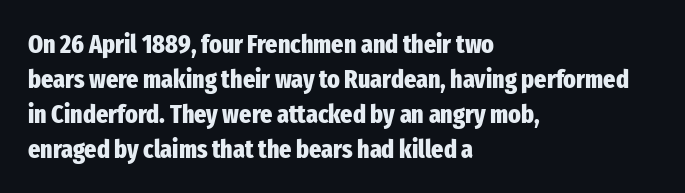
Q: Is the text bold? A: Yes.
Q: Is the text italic (slanted)? A: No, it is upright.
Q: Is the text underlined? A: No.
Q: How is the paragraph aligned? A: Left-aligned.
Q: Is the spacing between letters normal or unusually wide? A: Normal.
Q: Is the spacing between lines tight, normal or loose? A: Normal.
